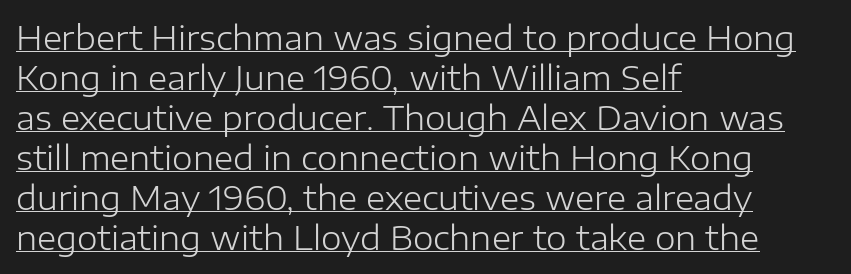
Q: Is the text bold? A: No.
Q: Is the text italic (slanted)? A: No, it is upright.
Q: Is the typeface a serif or a sans-serif typeface? A: Sans-serif.
Q: Is the text underlined? A: Yes.
Q: How is the paragraph aligned? A: Left-aligned.
Q: Is the spacing between letters normal or unusually wide? A: Normal.
Q: Width (condensed, normal, or wide)? A: Normal.
Q: Stroke contrast? A: Low.
Q: x-height? A: Medium.
Q: Monospaced? A: No.
